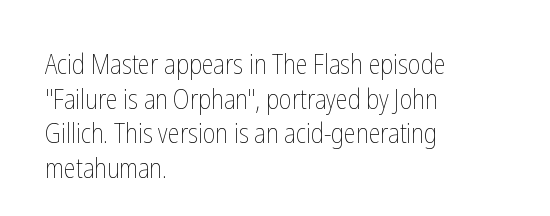
{"italic": "no", "bold": "no", "underline": "no", "align": "left", "line_spacing": "normal", "line_spacing_ratio": 1.28, "letter_spacing": "normal", "letter_spacing_em": 0.0, "glyph_px": 27}
